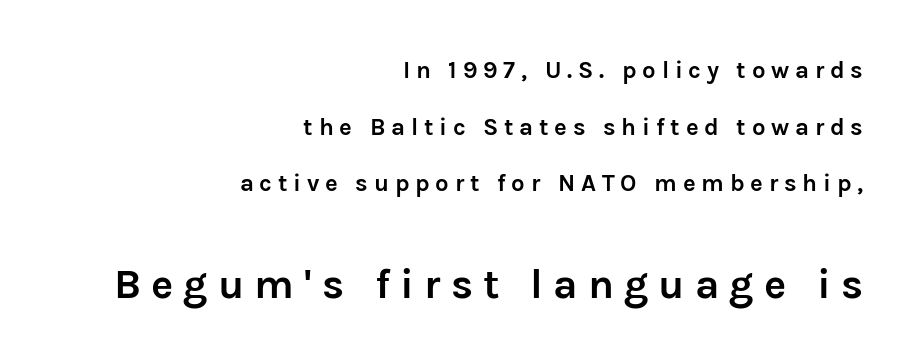
{"serif": "no", "italic": "no", "bold": "yes", "weight": "semibold", "width": "normal", "stroke_contrast": "low", "x_height": "medium", "monospaced": "no", "underline": "no", "align": "right", "line_spacing": "loose", "line_spacing_ratio": 2.36, "letter_spacing": "wide", "letter_spacing_em": 0.24, "larger_block": "second", "size_ratio": 1.75, "glyph_px": 42}
